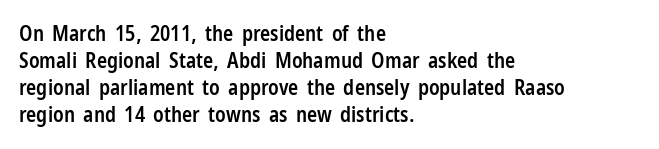
Q: Is the text bold? A: Semi-bold.
Q: Is the text italic (slanted)? A: No, it is upright.
Q: Is the text underlined? A: No.
Q: How is the paragraph aligned? A: Left-aligned.
Q: Is the spacing between letters normal or unusually wide? A: Normal.
Q: Is the spacing between lines tight, normal or loose? A: Normal.
